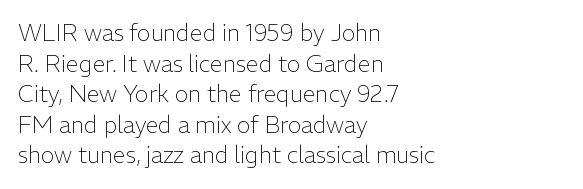
Q: Is the text bold? A: No.
Q: Is the text italic (slanted)? A: No, it is upright.
Q: Is the text underlined? A: No.
Q: How is the paragraph aligned? A: Left-aligned.
Q: Is the spacing between letters normal or unusually wide? A: Normal.
Q: Is the spacing between lines tight, normal or loose? A: Normal.
